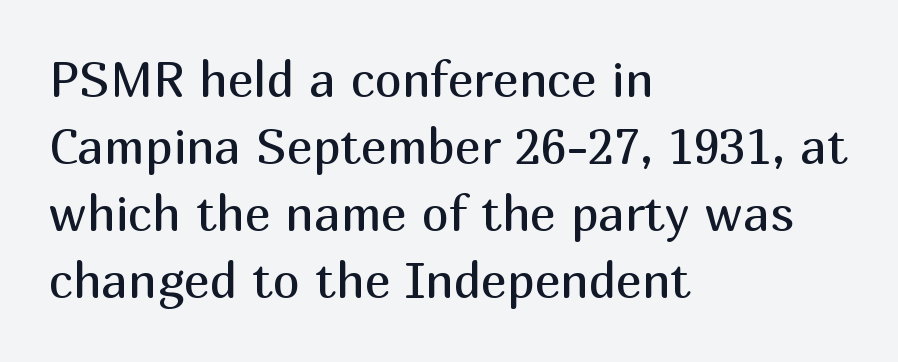
The image shows 49 px regular-weight sans-serif type, upright; set left-aligned, normal line spacing (1.37x), normal letter spacing, not underlined; medium stroke contrast and a medium x-height.
